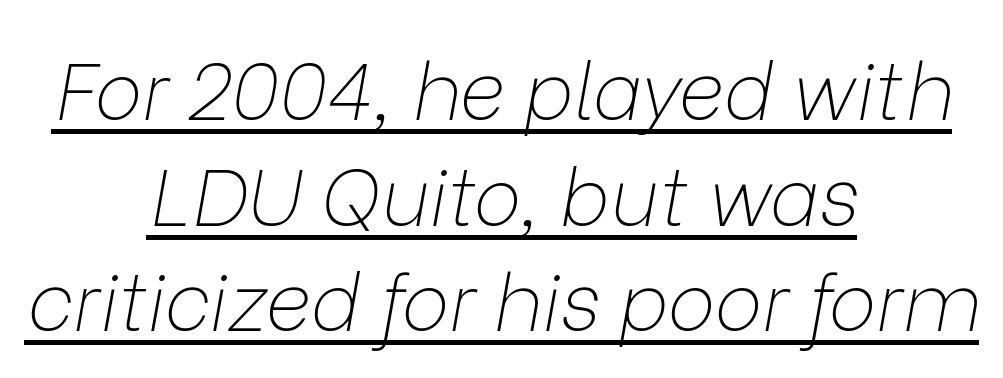
The strokes are not fattened; the text isn't bold. The space between consecutive lines is moderate. This rendering features underlined lettering. Slanted lettering throughout.
